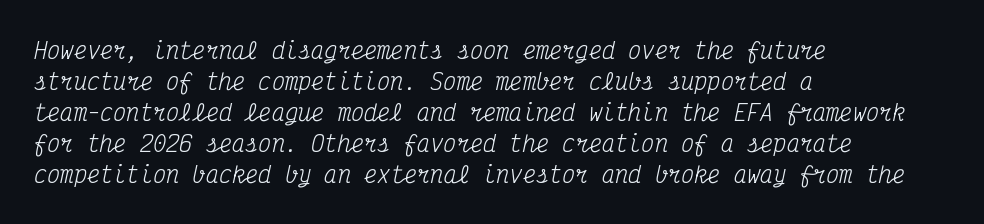
{"italic": "yes", "lean": "right", "slant_degrees": 12, "bold": "no", "underline": "no", "align": "left", "line_spacing": "normal", "line_spacing_ratio": 1.41, "letter_spacing": "normal", "letter_spacing_em": 0.0, "glyph_px": 22}
